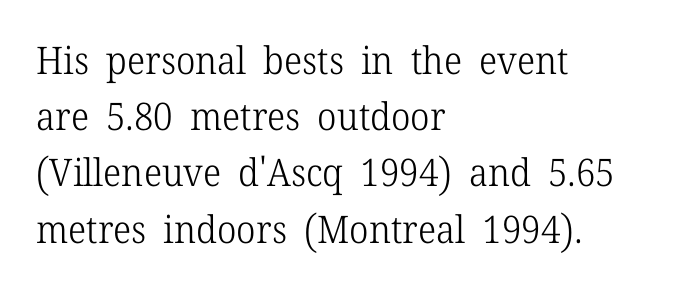
Lines of text with bare space underneath. These lines are rendered in a variable-pitch font. How are the letters spaced? Ordinarily, with no added tracking. Quick note: interline space is typical. If you drew a ruler down the left edge, every line would touch it.
